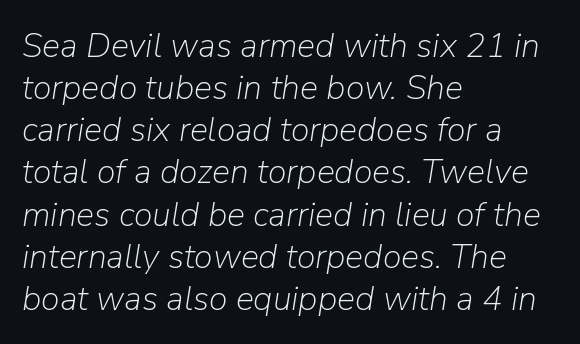
These lines were composed using italics. Bold? No — there's no thickening of the strokes. The face used here is proportionally spaced, like ordinary book or web type. Has an underline been added? It has not.
